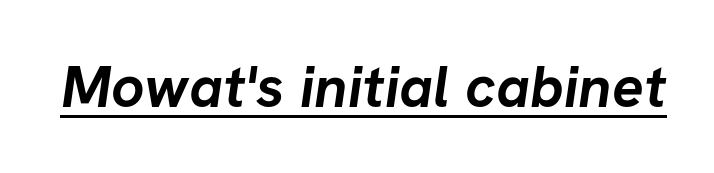
Q: Is the text bold? A: Yes.
Q: Is the typeface a serif or a sans-serif typeface? A: Sans-serif.
Q: Is the text underlined? A: Yes.
Q: Is the spacing between letters normal or unusually wide? A: Normal.
Q: Width (condensed, normal, or wide)? A: Normal.
Q: Stroke contrast? A: Low.
Q: x-height? A: Medium.
Q: Monospaced? A: No.
